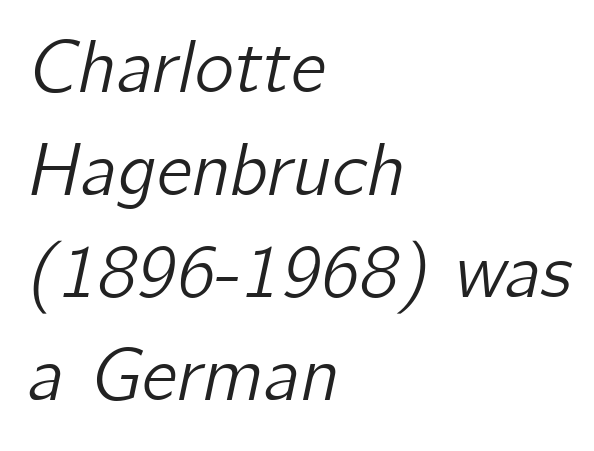
Character widths vary here, with narrow letters taking less room than wide ones. The string is rendered with underlining switched off. The space between consecutive lines is moderate. The letters sit at their default tracking, neither squeezed nor spread.
